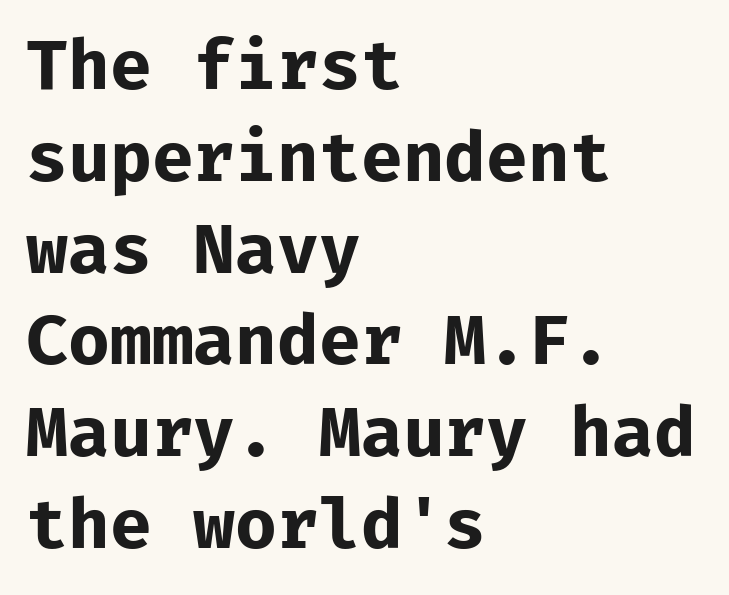
Q: Is the text bold? A: Yes.
Q: Is the text italic (slanted)? A: No, it is upright.
Q: Is the typeface a serif or a sans-serif typeface? A: Sans-serif.
Q: Is the text underlined? A: No.
Q: How is the paragraph aligned? A: Left-aligned.
Q: Is the spacing between letters normal or unusually wide? A: Normal.
Q: Is the spacing between lines tight, normal or loose? A: Normal.
Q: Width (condensed, normal, or wide)? A: Normal.
Q: Stroke contrast? A: Low.
Q: x-height? A: Medium.
